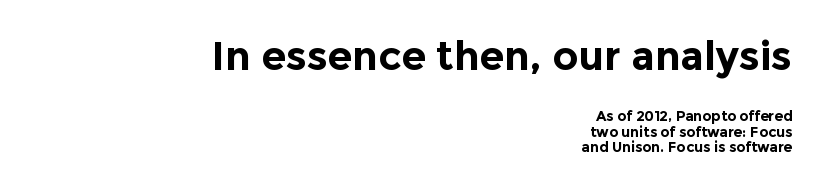
Q: Is the text bold? A: Yes.
Q: Is the text italic (slanted)? A: No, it is upright.
Q: Is the typeface a serif or a sans-serif typeface? A: Sans-serif.
Q: Is the text underlined? A: No.
Q: How is the paragraph aligned? A: Right-aligned.
Q: Is the spacing between letters normal or unusually wide? A: Normal.
Q: Is the spacing between lines tight, normal or loose? A: Tight.
Q: Which block of text is set in a larger size, the first (top) or the second (bottom)? A: The first (top) one.
Q: Width (condensed, normal, or wide)? A: Normal.
Q: x-height? A: Medium.
Q: Monospaced? A: No.
